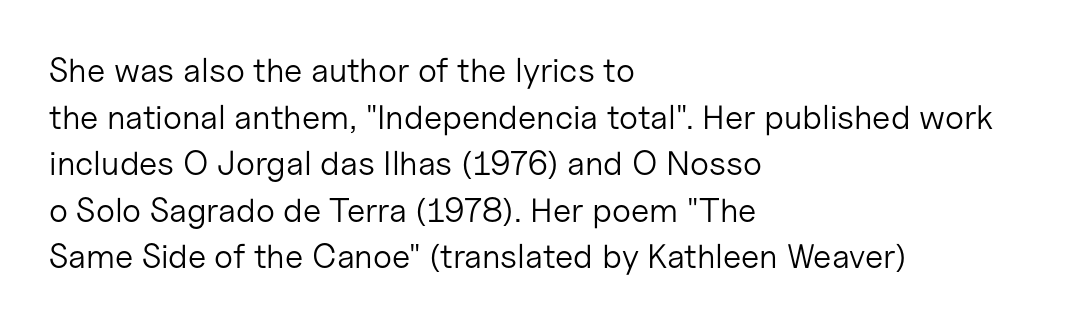
The image shows 34 px light sans-serif type, upright; set left-aligned, normal line spacing (1.37x), normal letter spacing, not underlined; low stroke contrast and a medium x-height.
